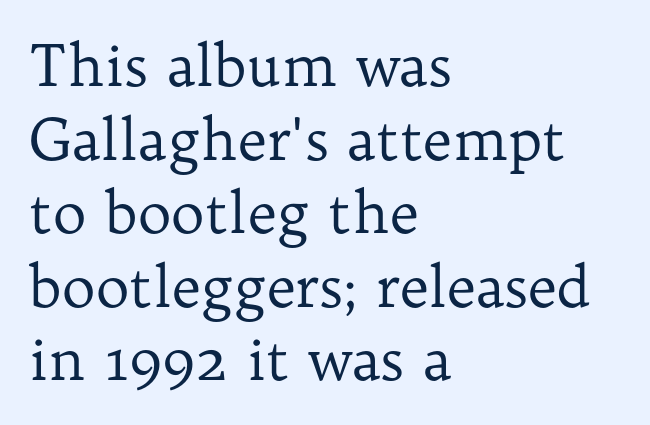
Q: Is the text bold? A: No.
Q: Is the text italic (slanted)? A: No, it is upright.
Q: Is the typeface a serif or a sans-serif typeface? A: Serif.
Q: Is the text underlined? A: No.
Q: How is the paragraph aligned? A: Left-aligned.
Q: Is the spacing between letters normal or unusually wide? A: Normal.
Q: Is the spacing between lines tight, normal or loose? A: Normal.
Q: Width (condensed, normal, or wide)? A: Normal.
Q: Stroke contrast? A: Low.
Q: x-height? A: Medium.
Q: Monospaced? A: No.
